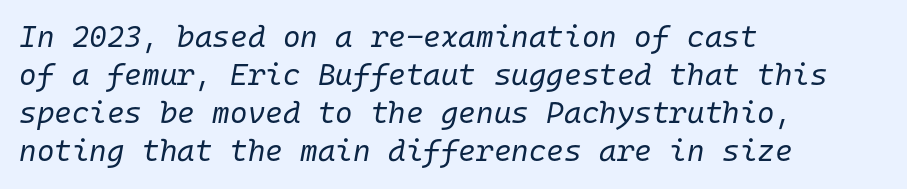
{"italic": "yes", "lean": "right", "slant_degrees": 10, "bold": "no", "weight": "regular", "width": "normal", "stroke_contrast": "low", "x_height": "medium", "monospaced": "yes", "underline": "no", "align": "left", "line_spacing": "normal", "line_spacing_ratio": 1.27, "letter_spacing": "normal", "letter_spacing_em": 0.0, "glyph_px": 30}
